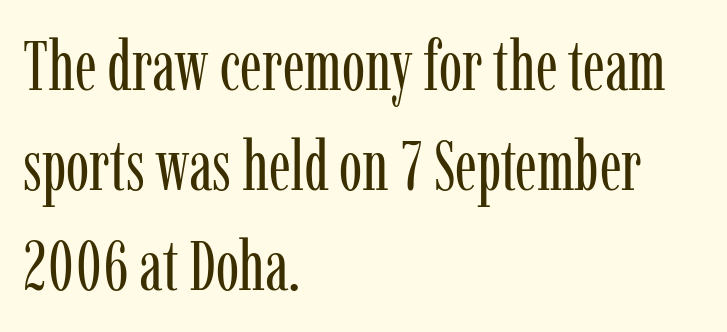
{"serif": "yes", "italic": "no", "bold": "no", "weight": "regular", "width": "condensed", "stroke_contrast": "low", "x_height": "medium", "monospaced": "no", "underline": "no", "align": "left", "line_spacing": "normal", "line_spacing_ratio": 1.43, "letter_spacing": "normal", "letter_spacing_em": 0.0, "glyph_px": 70}
